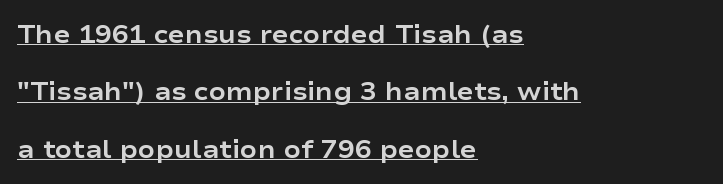
The image shows 25 px bold type, upright; set left-aligned, loose line spacing (2.3x), normal letter spacing, underlined.
